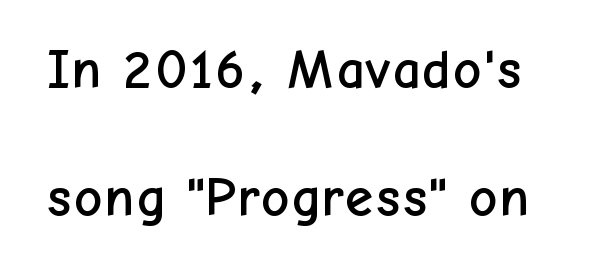
The image shows 56 px sans-serif type, upright; set loose line spacing (2.29x), normal letter spacing, not underlined; low stroke contrast and a medium x-height.
